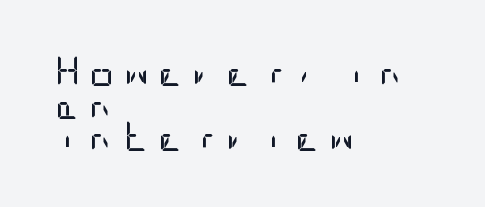
{"serif": "no", "italic": "no", "bold": "no", "weight": "regular", "width": "condensed", "stroke_contrast": "low", "x_height": "large", "underline": "no", "align": "left", "line_spacing": "tight", "line_spacing_ratio": 1.05, "letter_spacing": "wide", "letter_spacing_em": 0.29, "glyph_px": 31}
